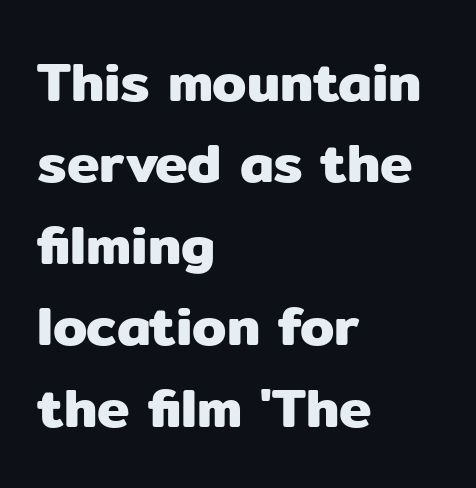
Q: Is the text italic (slanted)? A: No, it is upright.
Q: Is the typeface a serif or a sans-serif typeface? A: Sans-serif.
Q: Is the text underlined? A: No.
Q: How is the paragraph aligned? A: Left-aligned.
Q: Is the spacing between letters normal or unusually wide? A: Normal.
Q: Is the spacing between lines tight, normal or loose? A: Normal.
Q: Width (condensed, normal, or wide)? A: Normal.
Q: Stroke contrast? A: Low.
Q: x-height? A: Medium.
Q: Monospaced? A: No.
